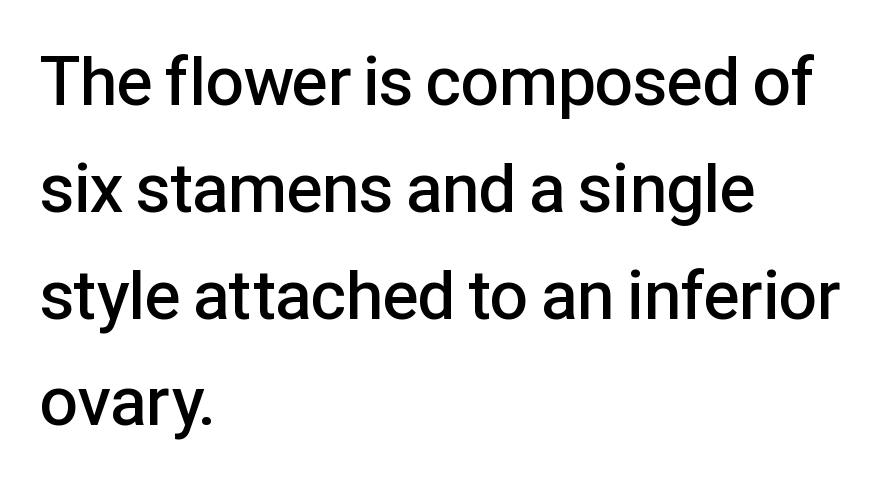
The image shows 68 px semibold sans-serif type, upright; set left-aligned, normal line spacing (1.57x), normal letter spacing, not underlined; low stroke contrast and a medium x-height.
